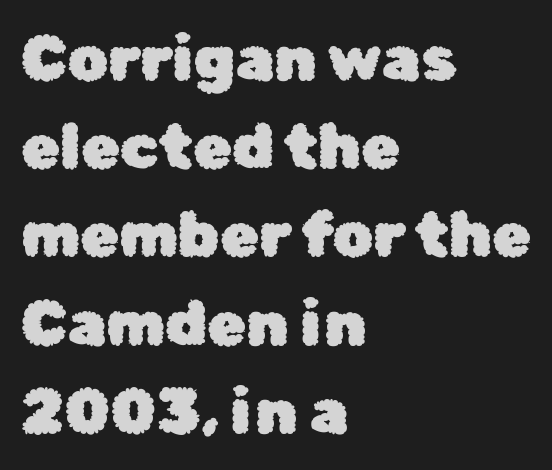
The image shows 63 px sans-serif type, upright; set left-aligned, normal line spacing (1.4x), normal letter spacing, not underlined; low stroke contrast and a medium x-height.
